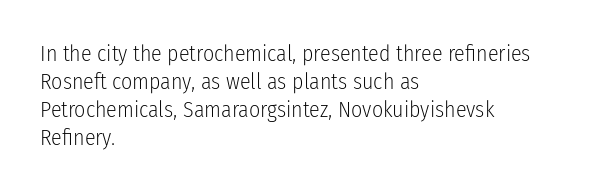
{"italic": "no", "bold": "no", "underline": "no", "align": "left", "line_spacing": "normal", "line_spacing_ratio": 1.27, "letter_spacing": "normal", "letter_spacing_em": 0.0, "glyph_px": 22}
